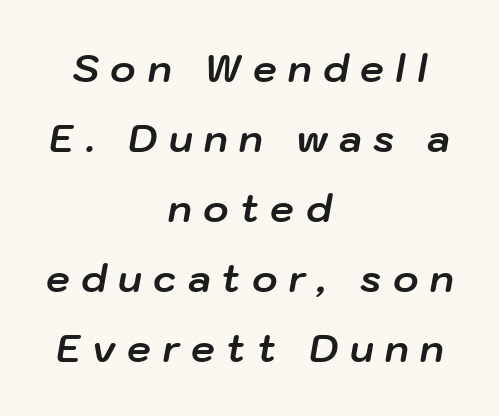
Q: Is the text bold? A: Yes.
Q: Is the text italic (slanted)? A: Yes, it leans right by about 10 degrees.
Q: Is the text underlined? A: No.
Q: How is the paragraph aligned? A: Centered.
Q: Is the spacing between letters normal or unusually wide? A: Unusually wide.
Q: Width (condensed, normal, or wide)? A: Normal.
Q: Stroke contrast? A: Low.
Q: x-height? A: Medium.
Q: Monospaced? A: No.
